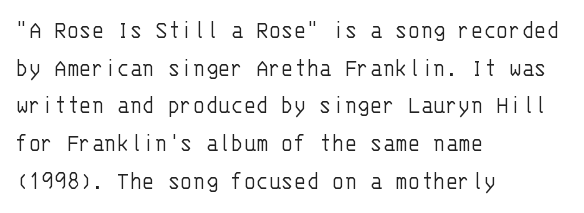
The image shows 26 px text type, upright; set left-aligned, normal line spacing (1.45x), normal letter spacing, not underlined.
